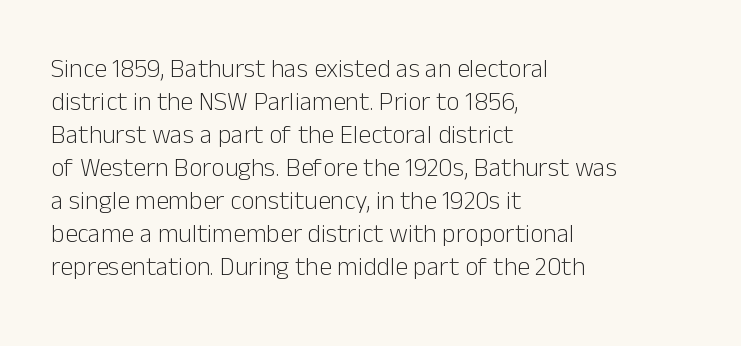
The image shows 26 px text type, upright; set left-aligned, normal line spacing (1.27x), normal letter spacing, not underlined.
